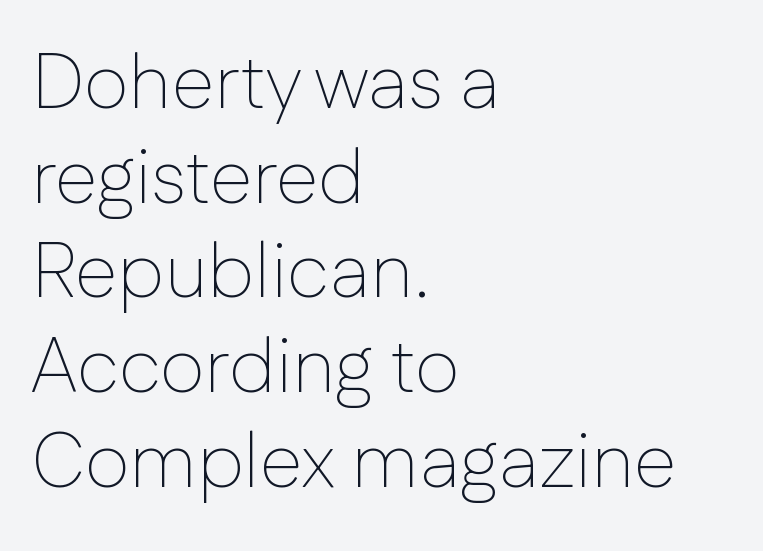
The image shows 77 px thin sans-serif type, upright; set left-aligned, line spacing 1.23x, normal letter spacing, not underlined; low stroke contrast and a medium x-height.
